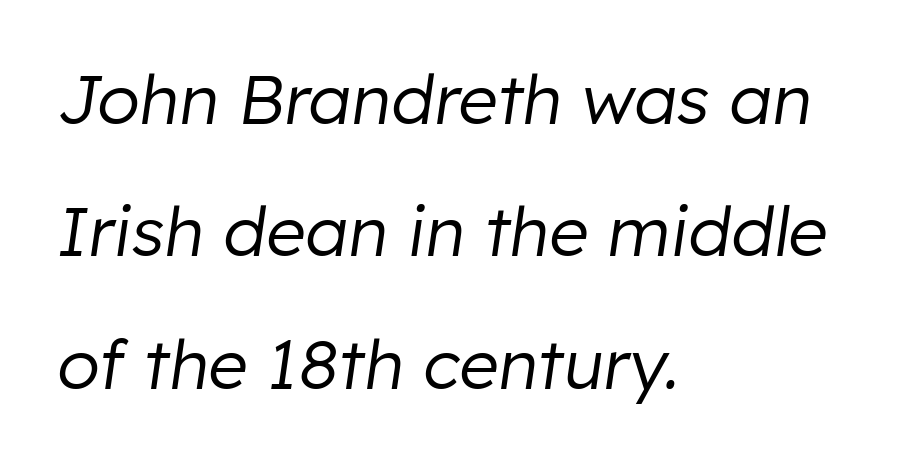
The passage shown is not bold in any degree. Compared with ordinary roman type, these characters are visibly tilted. In CSS terms this would be text-align: left. You could not count columns in this text — the font is proportionally spaced. Successive baselines arrive slowly, with a big drop between each. The glyphs are unaccompanied by any horizontal stroke below them.
